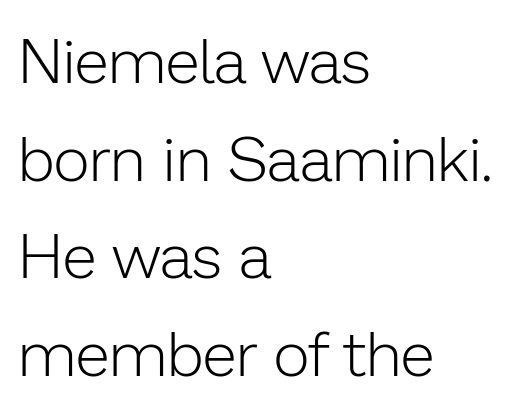
Q: Is the text bold? A: No.
Q: Is the text italic (slanted)? A: No, it is upright.
Q: Is the typeface a serif or a sans-serif typeface? A: Sans-serif.
Q: Is the text underlined? A: No.
Q: How is the paragraph aligned? A: Left-aligned.
Q: Is the spacing between letters normal or unusually wide? A: Normal.
Q: Is the spacing between lines tight, normal or loose? A: Normal.
Q: Width (condensed, normal, or wide)? A: Normal.
Q: Stroke contrast? A: Low.
Q: x-height? A: Medium.
Q: Monospaced? A: No.
